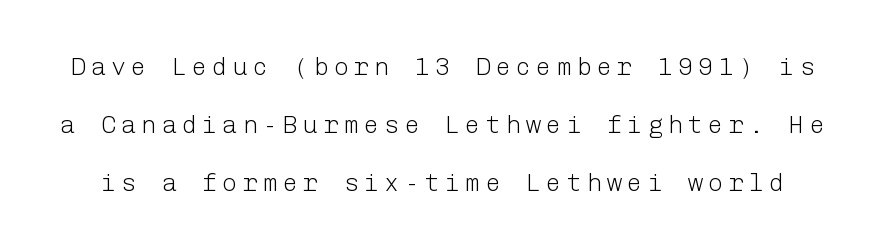
The image shows 25 px text type, upright; set loose line spacing (2.32x), unusually wide letter spacing (+0.21 em), not underlined.
